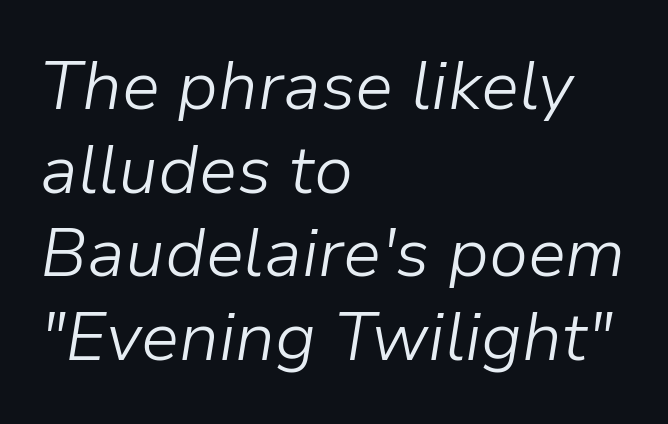
The image shows 68 px light type, italic (leaning right); set left-aligned, line spacing 1.23x, normal letter spacing, not underlined; low stroke contrast and a medium x-height.
